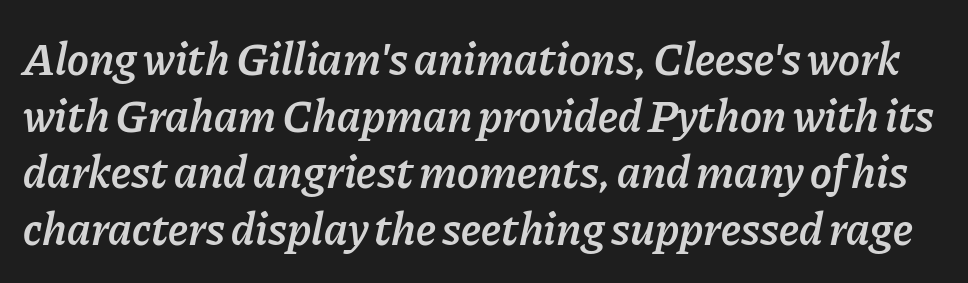
The image shows 46 px semibold type, italic (leaning right); set line spacing 1.23x, normal letter spacing, not underlined; low stroke contrast and a medium x-height.
